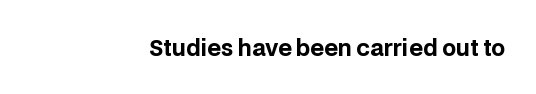
{"italic": "no", "bold": "yes", "underline": "no", "letter_spacing": "normal", "letter_spacing_em": 0.0, "glyph_px": 22}
